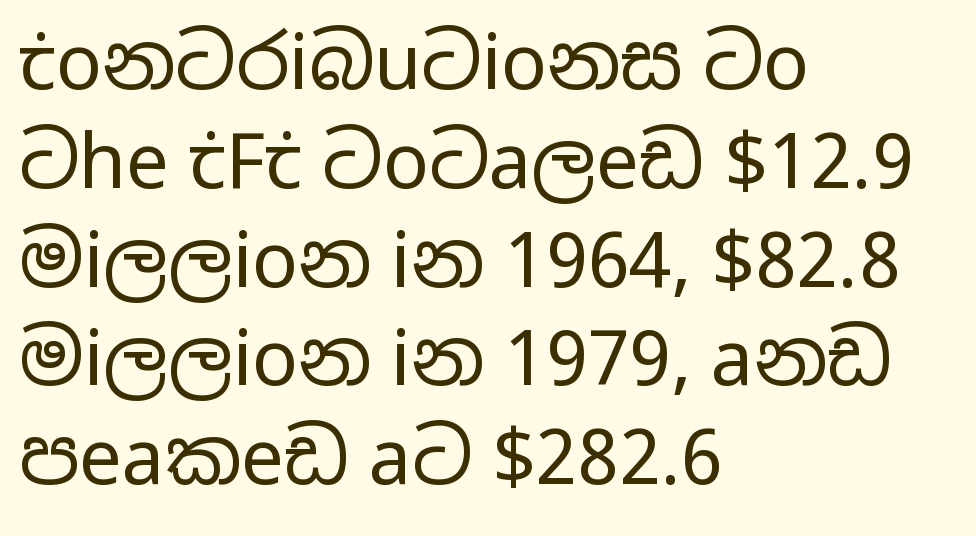
Left-aligned paragraph, ragged on the right. How are the letters spaced? Ordinarily, with no added tracking. No letter is thick-stroked: the sample isn't bold. Does the lettering tilt? It doesn't — this is upright. Type style note: lacks serifs.
